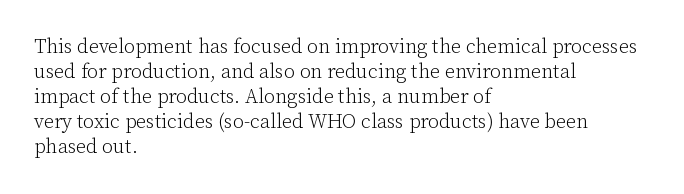
Underline: absent. These glyphs show unthickened strokes, regular width or finer. The leading is moderate, giving the passage an even texture. Upright lettering throughout.
